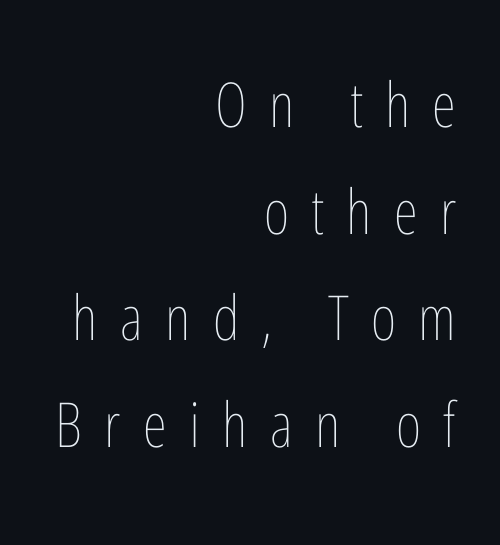
The image shows 62 px thin, condensed type, upright; set right-aligned, line spacing 1.72x, unusually wide letter spacing (+0.36 em), not underlined; low stroke contrast and a medium x-height.
